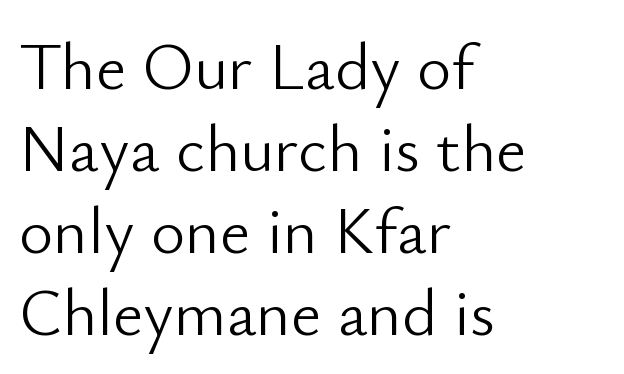
The paragraph has a hard left edge and a soft right edge. A light-to-regular cut is what we see here. Characters follow at the spacing the type designer built in. Descenders hang freely into open space.
